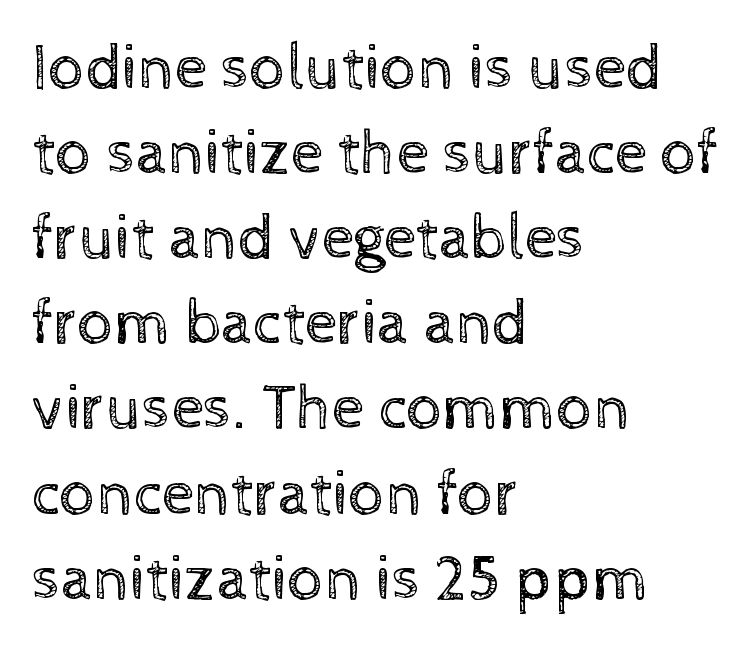
Is this a fixed-width face? No — the glyphs have proportional, varying widths. Vertical strokes here are truly vertical. Letters have the restrained weight of plain body copy at most. There is no visible air inserted between adjacent glyphs. Leftover space on each line is placed entirely after the last word. The space beneath each line is pristine and unruled.
